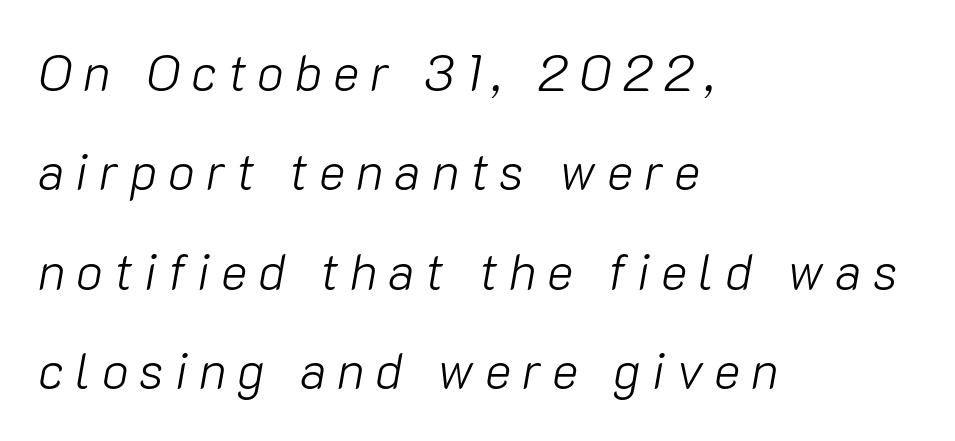
Words float on clear page, feet unadorned. This is not heavy type; no bold has been used. The passage shown has open, widely tracked lettering throughout. Does the copy run flush right? No — it runs flush left.
